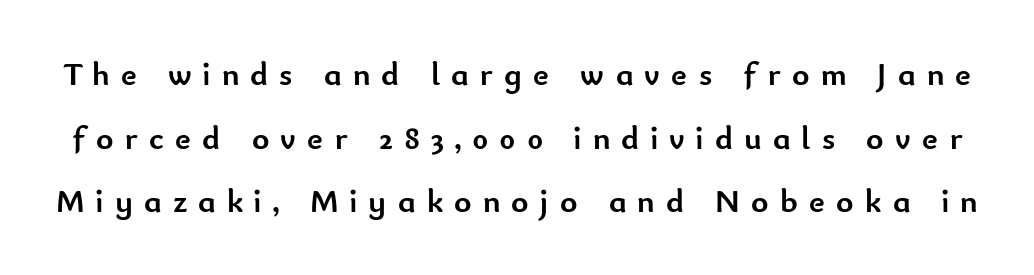
{"serif": "no", "italic": "no", "bold": "yes", "weight": "semibold", "width": "normal", "stroke_contrast": "low", "x_height": "small", "monospaced": "no", "underline": "no", "line_spacing": "loose", "line_spacing_ratio": 1.93, "letter_spacing": "wide", "letter_spacing_em": 0.34, "glyph_px": 33}
